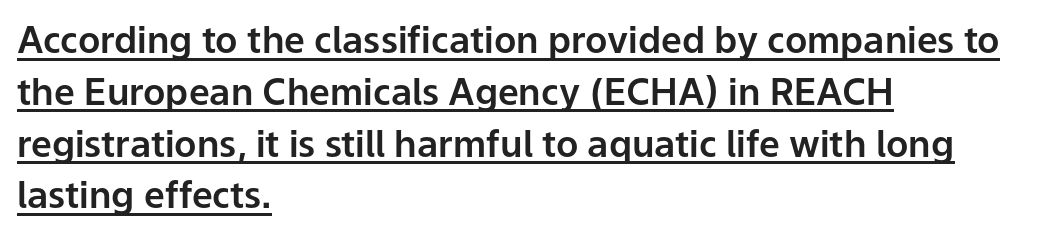
Q: Is the text italic (slanted)? A: No, it is upright.
Q: Is the typeface a serif or a sans-serif typeface? A: Sans-serif.
Q: Is the text underlined? A: Yes.
Q: How is the paragraph aligned? A: Left-aligned.
Q: Is the spacing between letters normal or unusually wide? A: Normal.
Q: Is the spacing between lines tight, normal or loose? A: Normal.
Q: Width (condensed, normal, or wide)? A: Normal.
Q: Stroke contrast? A: Low.
Q: x-height? A: Medium.
Q: Monospaced? A: No.
